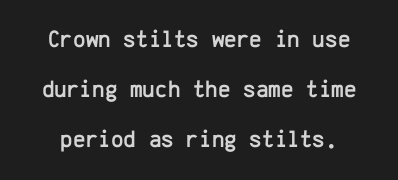
The image shows 24 px text type, upright; set loose line spacing (2.08x), normal letter spacing, not underlined.
